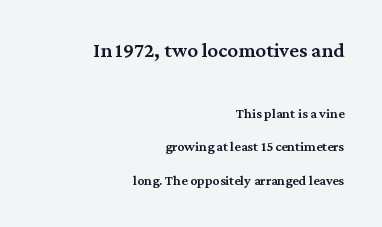
Whoever set this made the first block the dominant, larger element. One-word summary of the alignment: right. Posture: vertical. Compared with an ordinary text face, these strokes are moderately heavier — a semibold.
